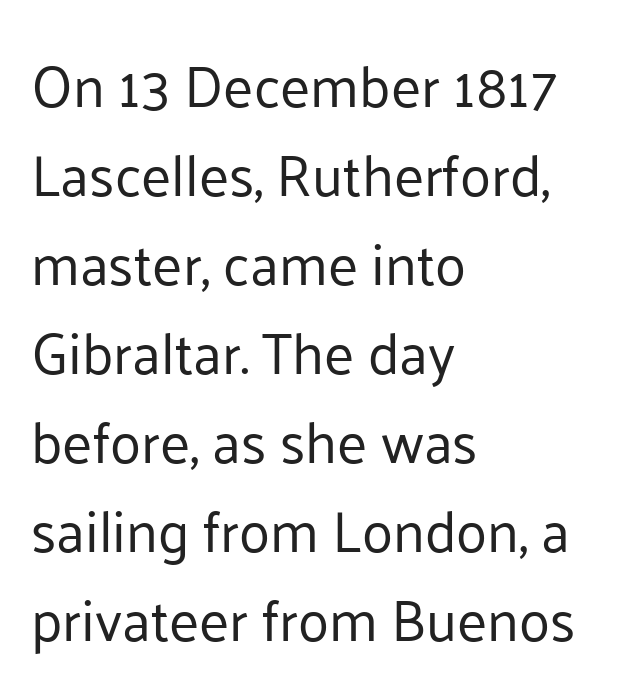
{"serif": "no", "italic": "no", "bold": "no", "weight": "regular", "width": "normal", "stroke_contrast": "low", "x_height": "medium", "monospaced": "no", "underline": "no", "align": "left", "line_spacing": "normal", "line_spacing_ratio": 1.56, "letter_spacing": "normal", "letter_spacing_em": 0.0, "glyph_px": 57}
